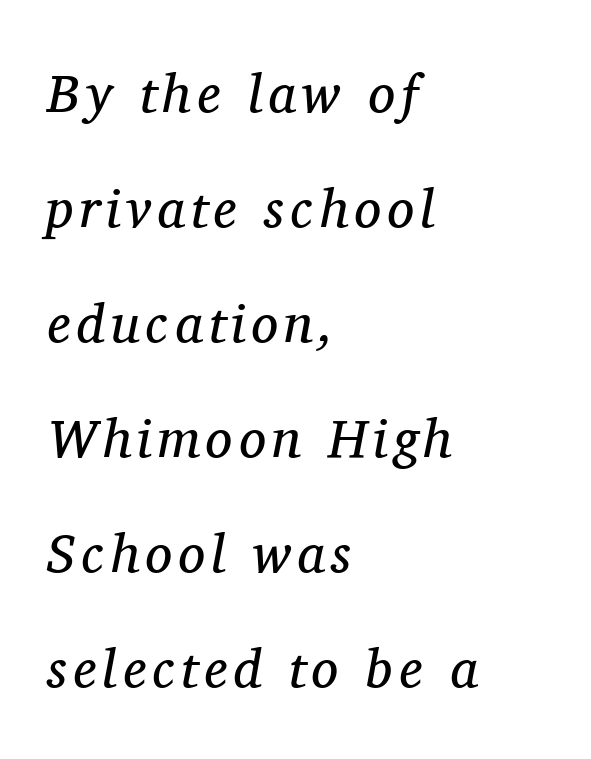
The image shows 54 px regular-weight serif type, italic (leaning right); set left-aligned, loose line spacing (2.13x), not underlined; medium stroke contrast and a medium x-height.
